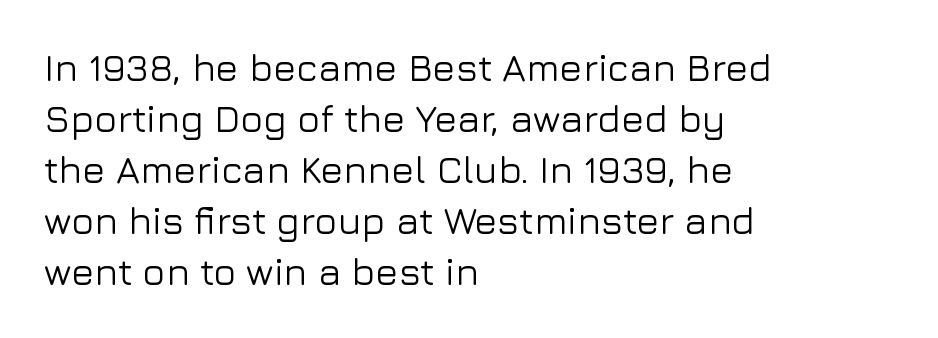
What's the leading like? Ordinary, nothing unusual. Varying glyph widths throughout — classic text-font behaviour. Short note: letters normally spaced. Compared with a centered layout, this one pins lines to the left instead. The specimen reads as upright at a glance. Any mark beneath the type? The region is blank.
